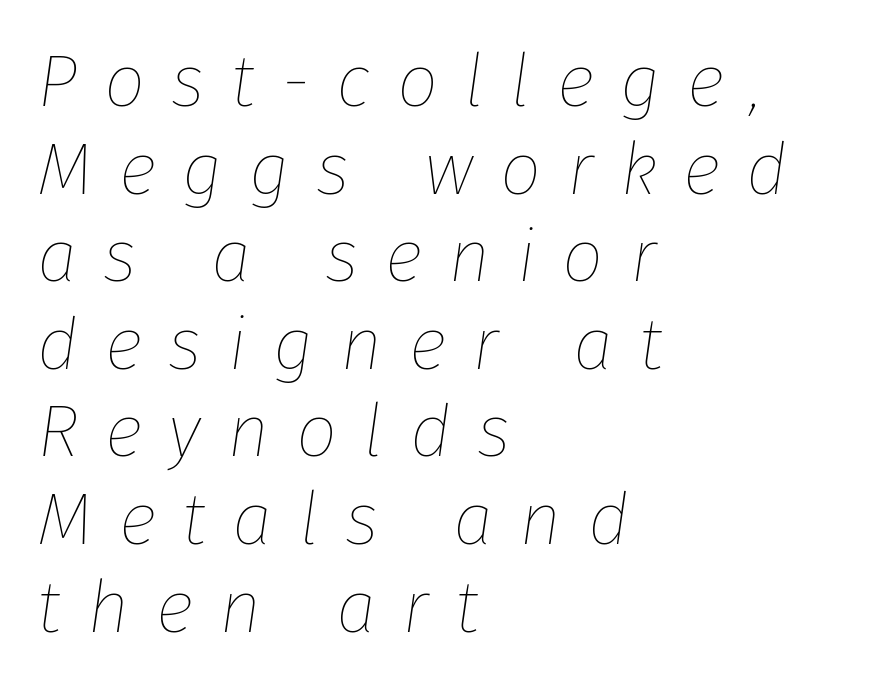
{"italic": "yes", "lean": "right", "slant_degrees": 8, "bold": "no", "weight": "thin", "width": "normal", "stroke_contrast": "low", "x_height": "medium", "monospaced": "no", "underline": "no", "align": "left", "line_spacing_ratio": 1.2, "letter_spacing": "wide", "letter_spacing_em": 0.36, "glyph_px": 73}
